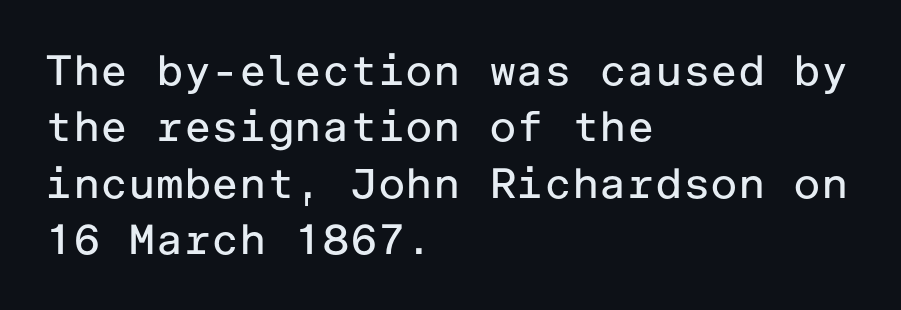
If you measured baseline to baseline, you'd find a middling distance. A classic flush-left, rag-right setting is used for this passage. To sum up the face: it is a sans, with no serifs. The strokes carry an ordinary text weight at most. Nobody touched the tracking dial on this one.
